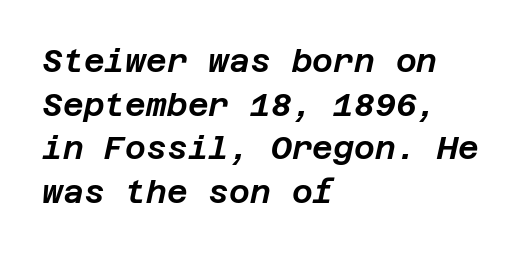
{"italic": "yes", "lean": "right", "slant_degrees": 12, "width": "normal", "stroke_contrast": "low", "x_height": "large", "underline": "no", "align": "left", "line_spacing": "normal", "line_spacing_ratio": 1.36, "letter_spacing": "normal", "letter_spacing_em": 0.0, "glyph_px": 32}
